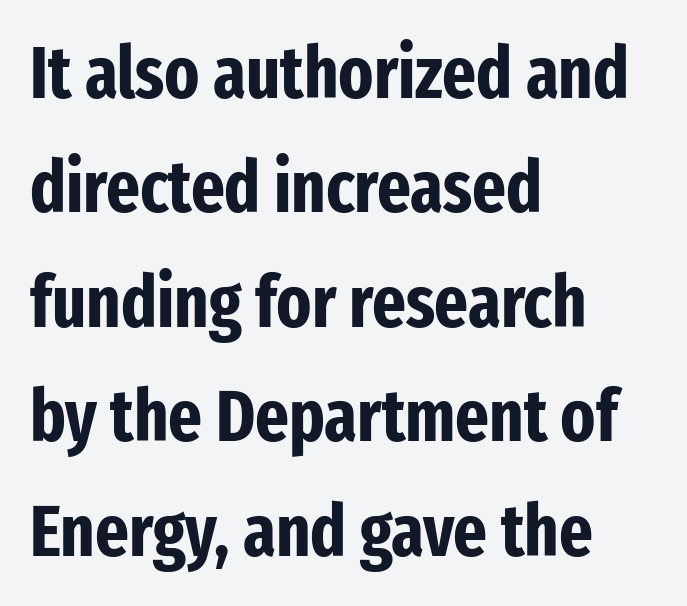
Is there any slant? The stems are plumb. Honestly, the row spacing looks completely unremarkable. Default kerning and tracking; the words read as compact shapes. The foot of each line stays bare and open.
